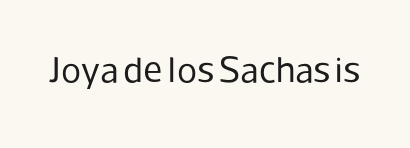
{"serif": "no", "italic": "no", "bold": "no", "weight": "regular", "width": "normal", "stroke_contrast": "low", "x_height": "medium", "monospaced": "no", "underline": "no", "letter_spacing": "normal", "letter_spacing_em": 0.0, "glyph_px": 37}
